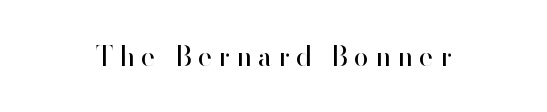
Glyph-to-glyph distance is far greater than everyday printed text. The lines in this sample share a center point and differ in where they start and stop. Descender tails drop into unmarked territory. Italic: no, the glyphs are upright roman.
